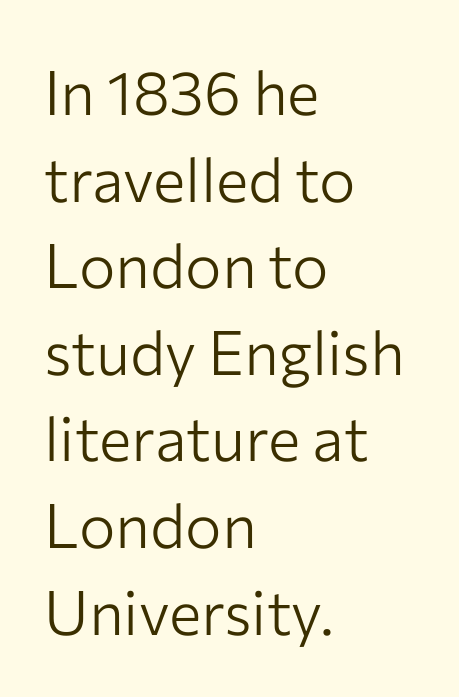
{"serif": "no", "italic": "no", "bold": "no", "weight": "light", "width": "normal", "stroke_contrast": "low", "x_height": "medium", "monospaced": "no", "underline": "no", "align": "left", "line_spacing": "normal", "line_spacing_ratio": 1.42, "letter_spacing": "normal", "letter_spacing_em": 0.0, "glyph_px": 61}
